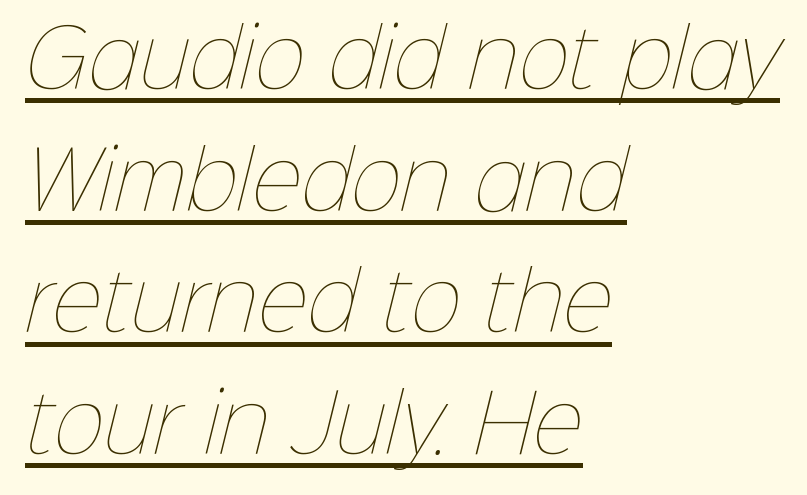
Q: Is the text bold? A: No.
Q: Is the text underlined? A: Yes.
Q: How is the paragraph aligned? A: Left-aligned.
Q: Is the spacing between letters normal or unusually wide? A: Normal.
Q: Is the spacing between lines tight, normal or loose? A: Normal.
Q: Width (condensed, normal, or wide)? A: Normal.
Q: Stroke contrast? A: Low.
Q: x-height? A: Medium.
Q: Monospaced? A: No.
